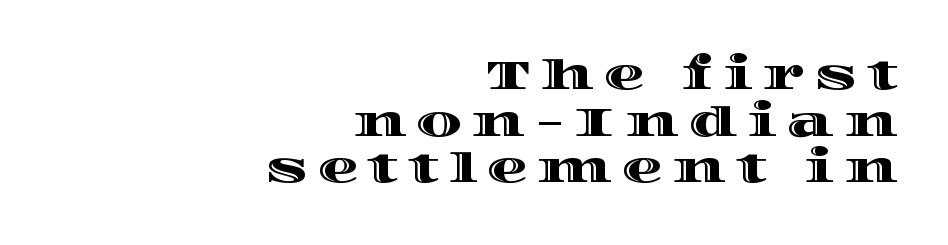
{"italic": "no", "width": "wide", "x_height": "large", "monospaced": "no", "underline": "no", "align": "right", "line_spacing": "tight", "line_spacing_ratio": 1.14, "letter_spacing": "wide", "letter_spacing_em": 0.23, "glyph_px": 41}
